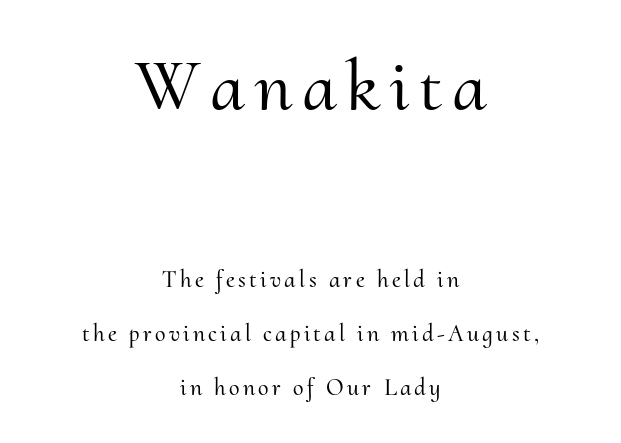
The rendering uses natural spacing where letterforms have individual widths. Where is the straight margin? There isn't one; the lines are centered. Reading down the column, the eye jumps a long way to each next line. The composition opens big and finishes small. Serif or sans? Serif — the stroke terminals have little feet.
